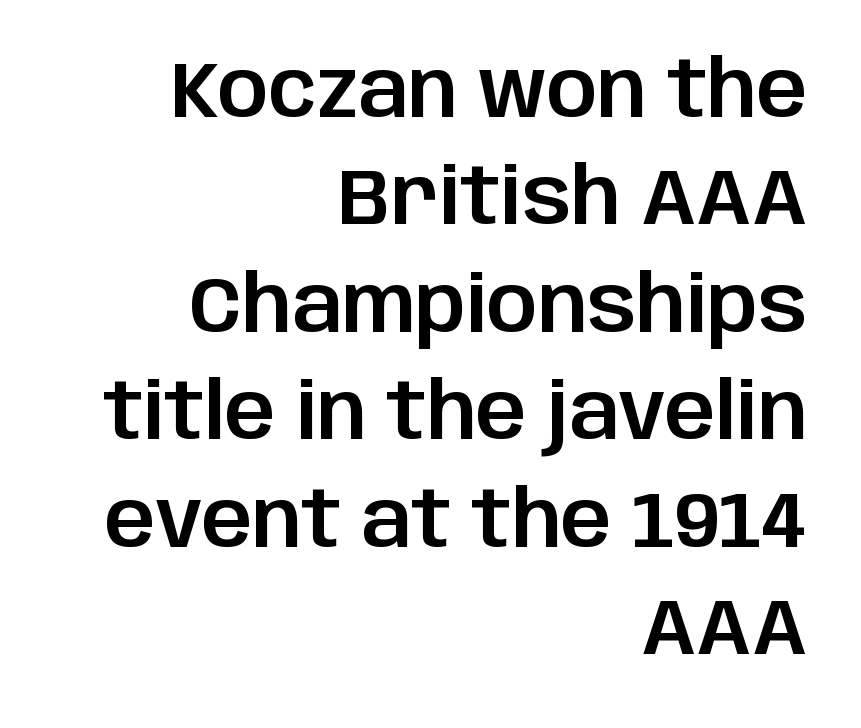
You can tell from the bare stems that sans-serif type was used. Words float on clear page, feet unadorned. If you measured baseline to baseline, you'd find a middling distance. Casual observation: everything's shoved over to the right.
